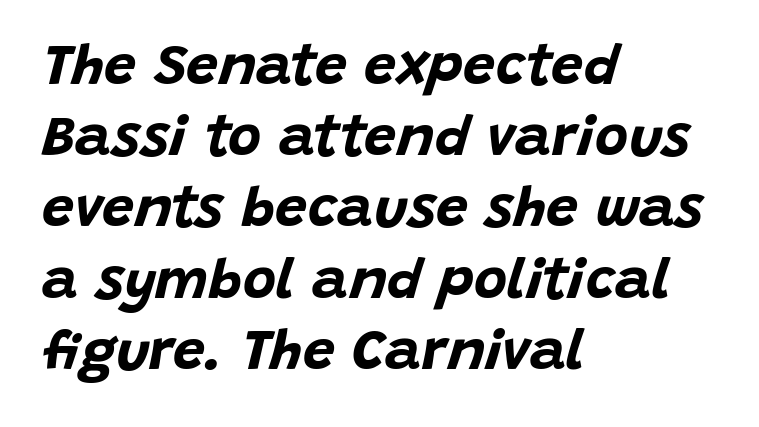
The image shows 57 px bold type, italic (leaning right); set left-aligned, normal line spacing (1.25x), normal letter spacing, not underlined; low stroke contrast and a large x-height.
